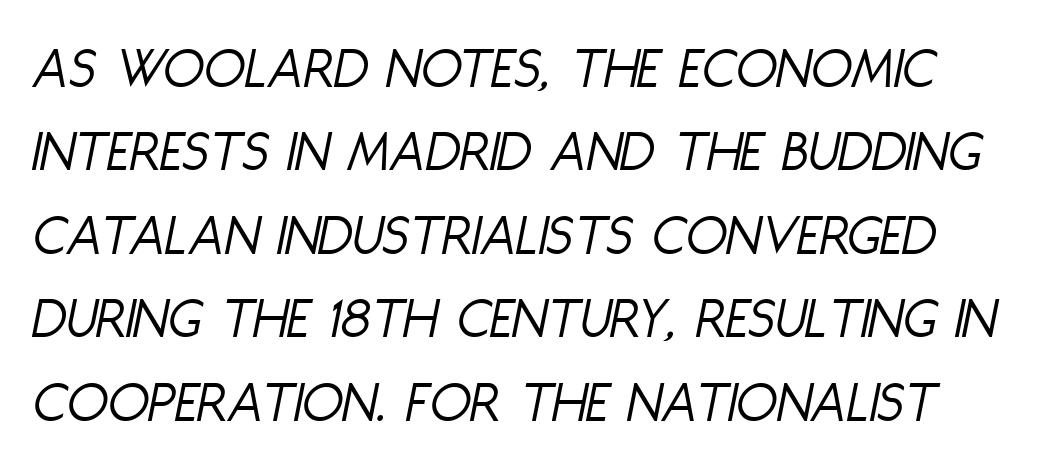
The image shows 60 px light, condensed type, italic (leaning right); set normal line spacing (1.39x), normal letter spacing, not underlined; low stroke contrast and a large x-height.
